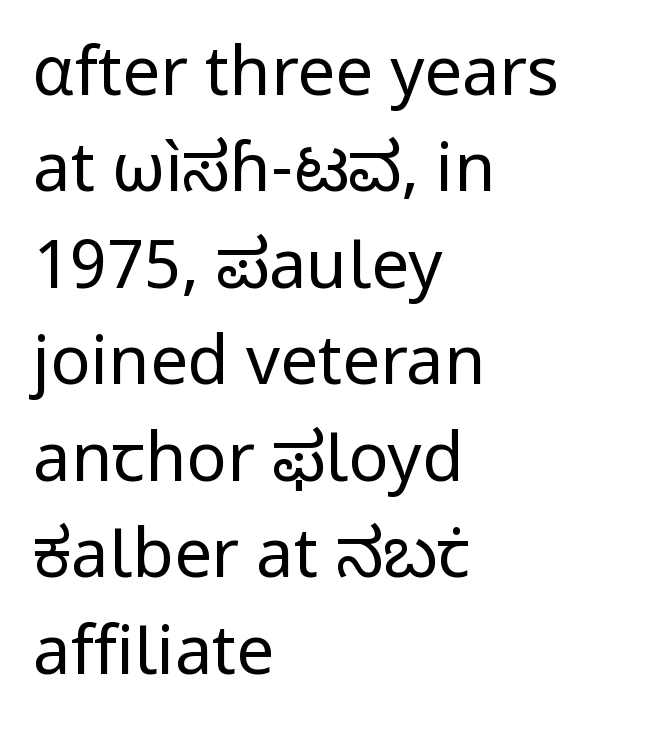
Q: Is the text bold? A: No.
Q: Is the text italic (slanted)? A: No, it is upright.
Q: Is the typeface a serif or a sans-serif typeface? A: Sans-serif.
Q: Is the text underlined? A: No.
Q: How is the paragraph aligned? A: Left-aligned.
Q: Is the spacing between letters normal or unusually wide? A: Normal.
Q: Is the spacing between lines tight, normal or loose? A: Normal.
Q: Width (condensed, normal, or wide)? A: Normal.
Q: Stroke contrast? A: Low.
Q: x-height? A: Medium.
Q: Monospaced? A: No.
